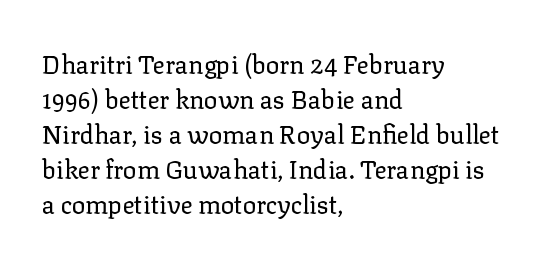
Nobody drew a line under any word here. The passage is arranged the way most books set body copy — flush left. Is the stroke heavy? The answer is a plain regular-or-lighter. Nobody touched the tracking dial on this one. A roman cut, with each character standing at attention. The space between consecutive lines is moderate.
